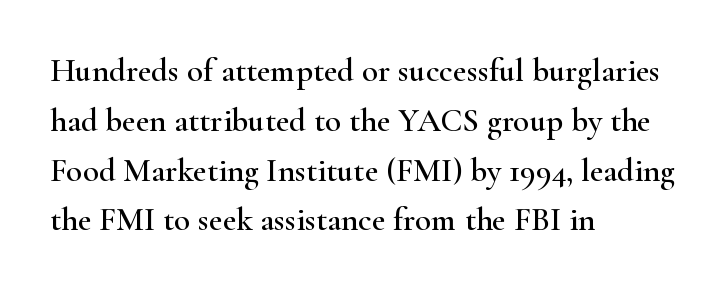
The image shows 33 px wide serif type, upright; set left-aligned, normal line spacing (1.51x), normal letter spacing, not underlined; high stroke contrast and a small x-height.
